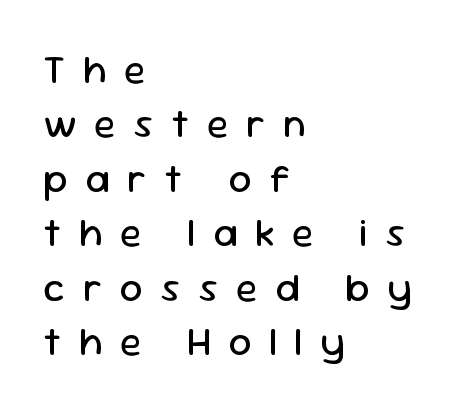
The image shows 40 px regular-weight sans-serif type, upright; set left-aligned, normal line spacing (1.36x), unusually wide letter spacing (+0.44 em), not underlined; low stroke contrast and a medium x-height.
